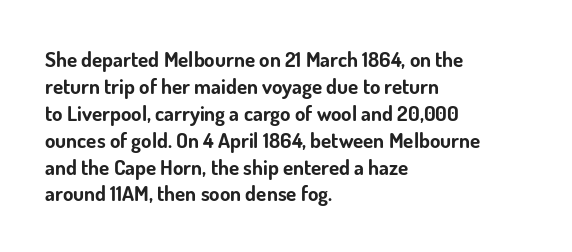
{"italic": "no", "bold": "yes", "underline": "no", "align": "left", "line_spacing": "normal", "line_spacing_ratio": 1.28, "letter_spacing": "normal", "letter_spacing_em": 0.0, "glyph_px": 21}
